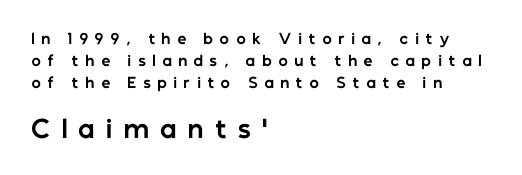
The image shows 24 px bold type, upright; set left-aligned, normal line spacing (1.58x), unusually wide letter spacing (+0.48 em), not underlined; the second (bottom) block is 1.71x larger.
